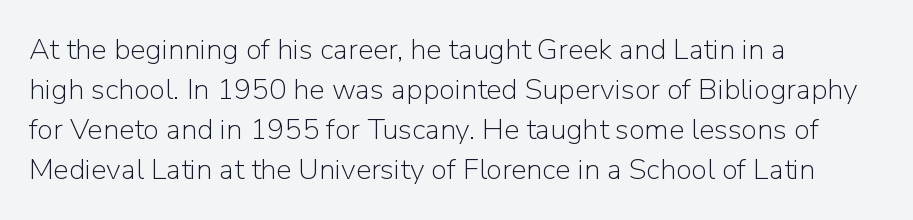
{"serif": "no", "italic": "no", "bold": "no", "weight": "light", "width": "normal", "stroke_contrast": "low", "x_height": "medium", "monospaced": "no", "underline": "no", "align": "left", "line_spacing": "normal", "line_spacing_ratio": 1.38, "letter_spacing": "normal", "letter_spacing_em": 0.0, "glyph_px": 29}
